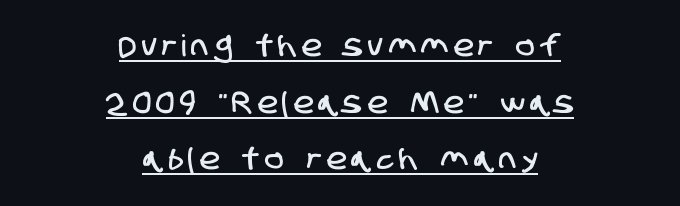
The image shows 30 px condensed sans-serif type; set centered, line spacing 1.89x, underlined; low stroke contrast and a large x-height.
